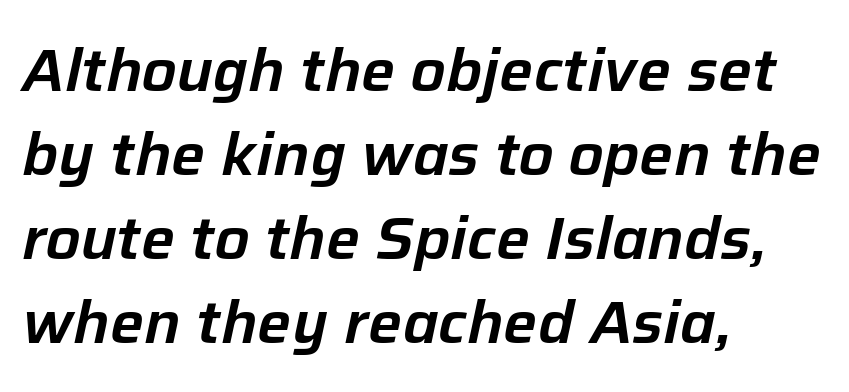
{"italic": "yes", "lean": "right", "slant_degrees": 12, "width": "normal", "stroke_contrast": "low", "x_height": "medium", "monospaced": "no", "underline": "no", "align": "left", "line_spacing": "normal", "line_spacing_ratio": 1.4, "letter_spacing": "normal", "letter_spacing_em": 0.0, "glyph_px": 60}
